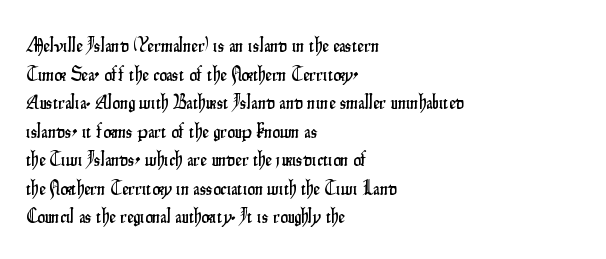
The rendering keeps characters at their native spacing. Does the lettering tilt? It doesn't — this is upright. Descender tails drop into unmarked territory. The lines sit at an ordinary, default distance from one another. One-word summary of the alignment: left.
